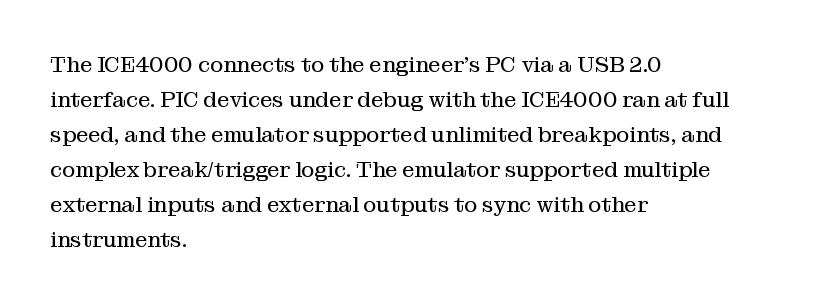
{"italic": "no", "bold": "no", "underline": "no", "align": "left", "line_spacing": "normal", "line_spacing_ratio": 1.59, "letter_spacing": "normal", "letter_spacing_em": 0.0, "glyph_px": 22}
